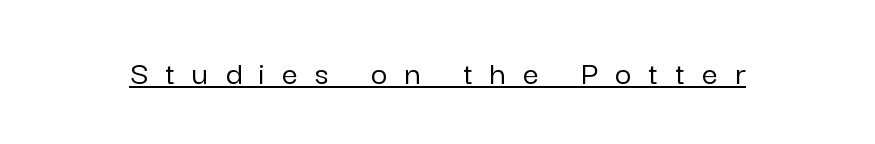
{"serif": "no", "italic": "no", "width": "normal", "stroke_contrast": "low", "x_height": "medium", "monospaced": "no", "underline": "yes", "letter_spacing": "wide", "letter_spacing_em": 0.49, "glyph_px": 35}
